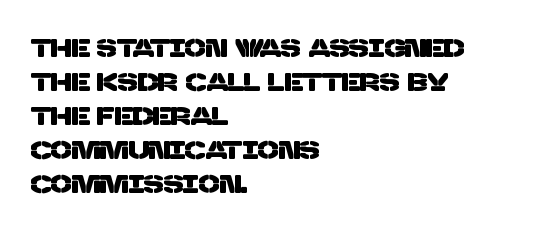
The paragraph shown leans on its left margin. Short note: letters normally spaced. Unmarked baselines from the first word to the last. Line spacing here is normal.
